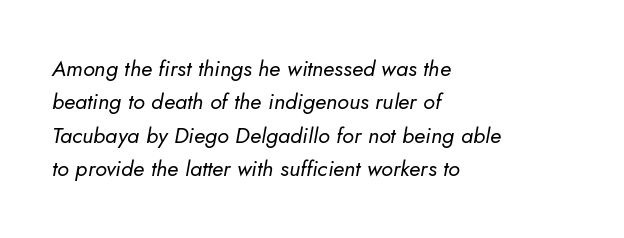
{"italic": "yes", "lean": "right", "slant_degrees": 5, "bold": "no", "underline": "no", "align": "left", "line_spacing": "normal", "line_spacing_ratio": 1.52, "letter_spacing": "normal", "letter_spacing_em": 0.0, "glyph_px": 22}
